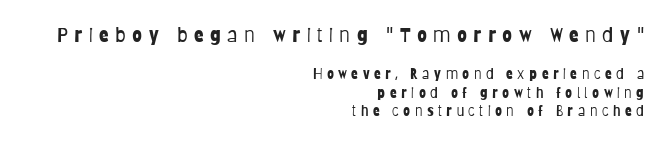
Caption: face not bold, strokes unweighted. Every stem runs plumb, perpendicular to the baseline. Anything drawn beneath the words? Only blank space. The passage shown has open, widely tracked lettering throughout. The space between consecutive lines is moderate. The paragraph has a hard right edge and a soft left edge.
